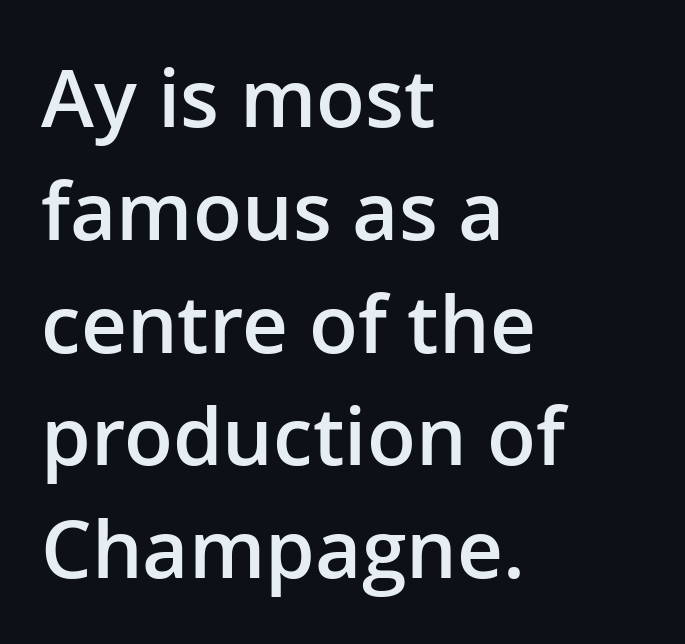
The image shows 80 px semibold sans-serif type, upright; set left-aligned, normal line spacing (1.41x), normal letter spacing, not underlined; low stroke contrast and a medium x-height.
